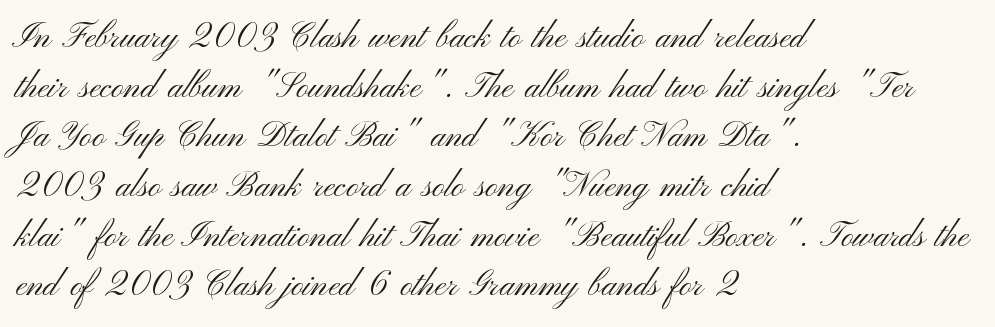
{"serif": "no", "bold": "no", "weight": "light", "width": "wide", "stroke_contrast": "medium", "x_height": "small", "monospaced": "no", "underline": "no", "align": "left", "line_spacing": "normal", "line_spacing_ratio": 1.46, "letter_spacing": "normal", "letter_spacing_em": 0.0, "glyph_px": 34}
